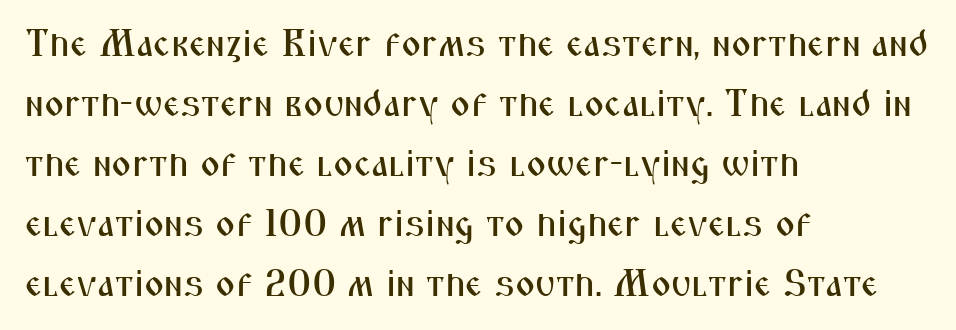
The image shows 38 px condensed sans-serif type, upright; set left-aligned, normal line spacing (1.58x), normal letter spacing, not underlined; medium stroke contrast and a medium x-height.
